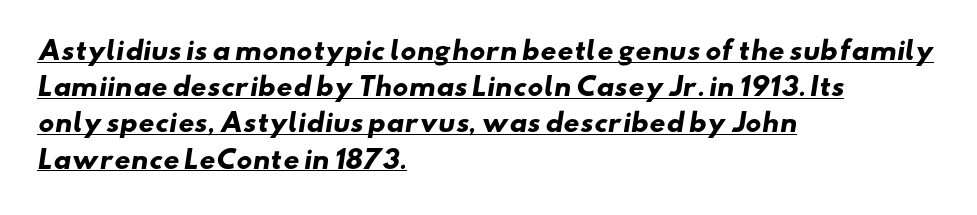
{"bold": "yes", "underline": "yes", "align": "left", "line_spacing": "normal", "line_spacing_ratio": 1.45, "letter_spacing": "normal", "letter_spacing_em": 0.0, "glyph_px": 25}
